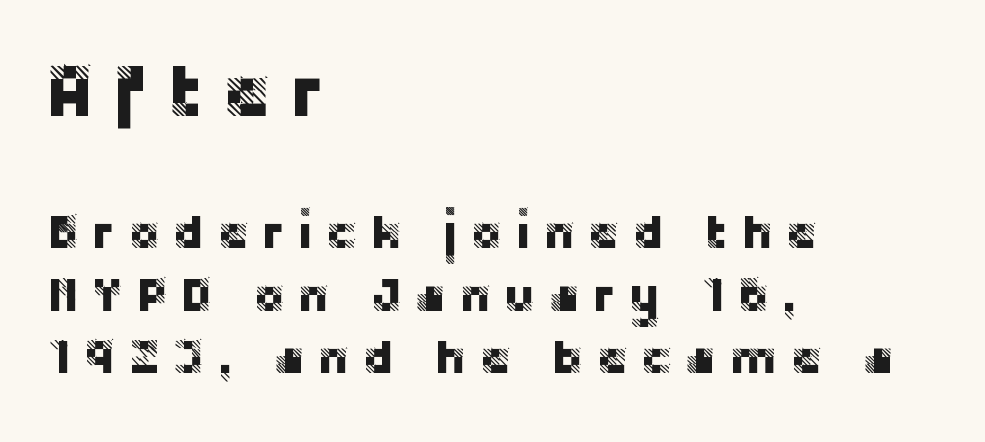
The vertical gap from one line to the next is medium. A typesetter would call this proportional, since set widths differ per character. The rendering shrinks the type as you move from the upper chunk to the lower. Horizontally, the lines are justified to the leading edge only.
